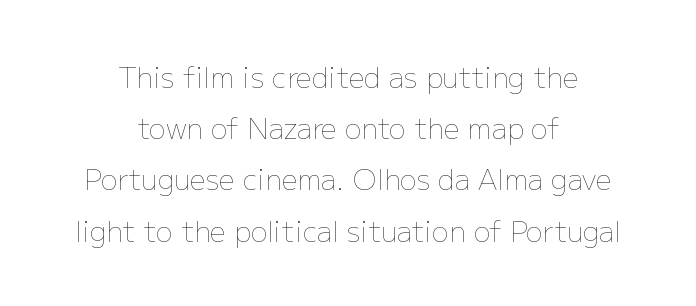
{"italic": "no", "bold": "no", "weight": "thin", "width": "normal", "stroke_contrast": "low", "x_height": "medium", "monospaced": "no", "underline": "no", "align": "center", "line_spacing_ratio": 1.83, "letter_spacing": "normal", "letter_spacing_em": 0.0, "glyph_px": 28}
